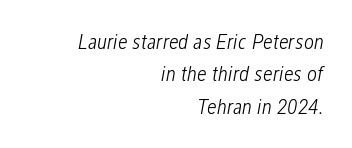
{"italic": "yes", "lean": "right", "slant_degrees": 12, "bold": "no", "underline": "no", "align": "right", "line_spacing": "normal", "line_spacing_ratio": 1.47, "letter_spacing": "normal", "letter_spacing_em": 0.0, "glyph_px": 22}
